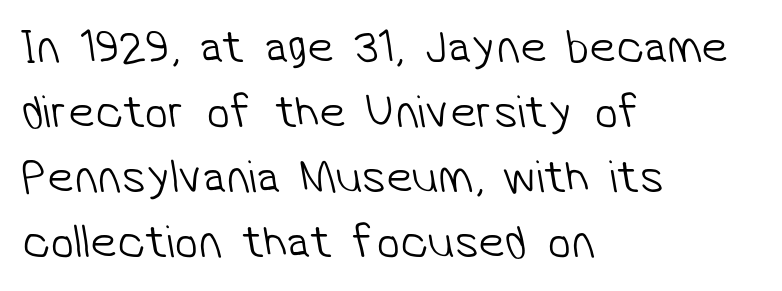
{"serif": "no", "bold": "no", "weight": "light", "width": "normal", "stroke_contrast": "low", "x_height": "medium", "monospaced": "no", "underline": "no", "align": "left", "line_spacing": "normal", "line_spacing_ratio": 1.38, "letter_spacing": "normal", "letter_spacing_em": 0.0, "glyph_px": 47}
